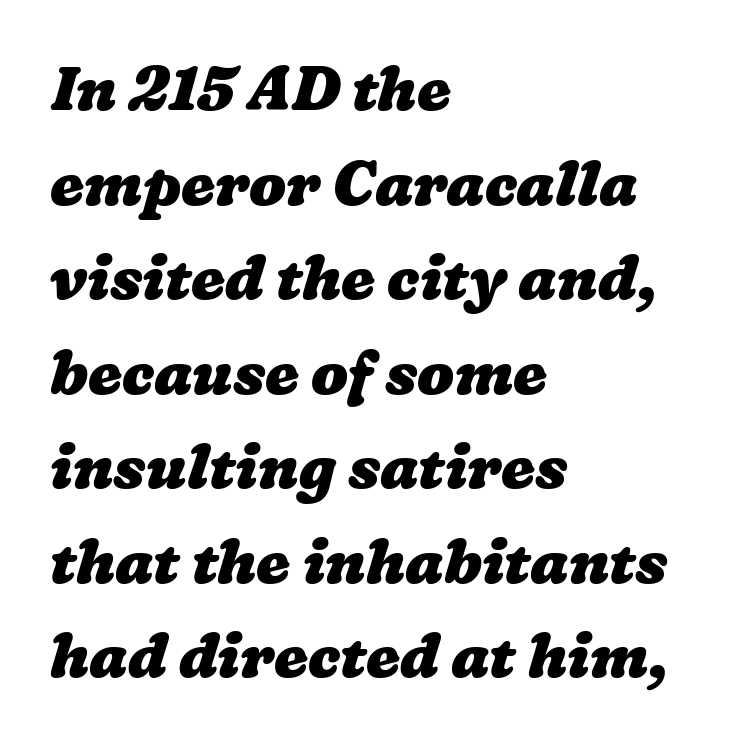
Q: Is the text bold? A: Yes.
Q: Is the text underlined? A: No.
Q: How is the paragraph aligned? A: Left-aligned.
Q: Is the spacing between letters normal or unusually wide? A: Normal.
Q: Is the spacing between lines tight, normal or loose? A: Normal.
Q: Width (condensed, normal, or wide)? A: Wide.
Q: Stroke contrast? A: Low.
Q: x-height? A: Medium.
Q: Monospaced? A: No.
